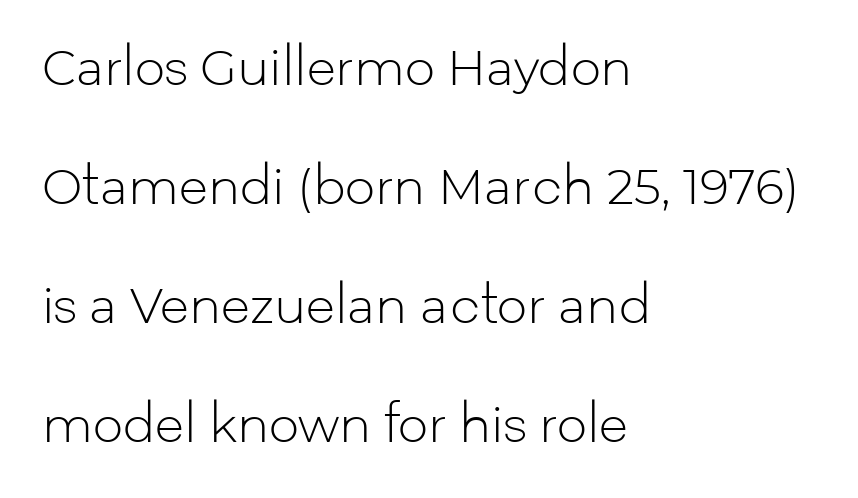
Every stem runs plumb, perpendicular to the baseline. The typeface has the unassuming heft of standard copy or less. Regarding serifs, this sample does without them. The horizontal fit of the characters is conventional and even. Is the block centered? No — it sits flush against the left margin.
